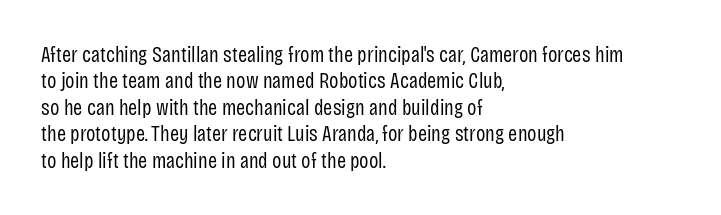
This sample uses an upright cut, with every glyph sitting square on the baseline. Underlining? Definitely not there. Heaviness? Minimal to ordinary, like unemphasized prose. Short note: letters normally spaced. Where is the straight margin? On the left.
